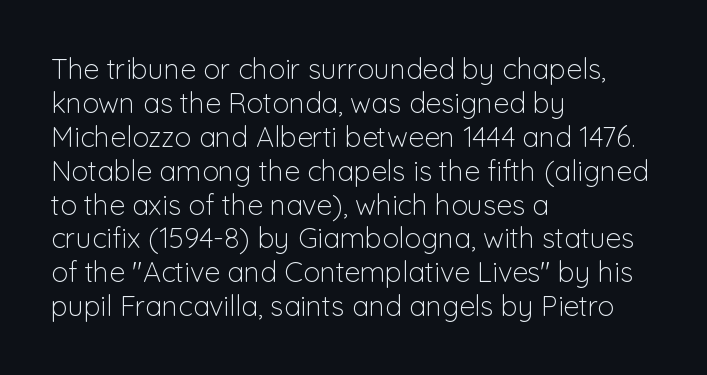
{"serif": "no", "italic": "no", "bold": "no", "weight": "light", "width": "normal", "stroke_contrast": "low", "x_height": "medium", "monospaced": "no", "underline": "no", "align": "left", "line_spacing_ratio": 1.21, "letter_spacing": "normal", "letter_spacing_em": 0.0, "glyph_px": 28}
